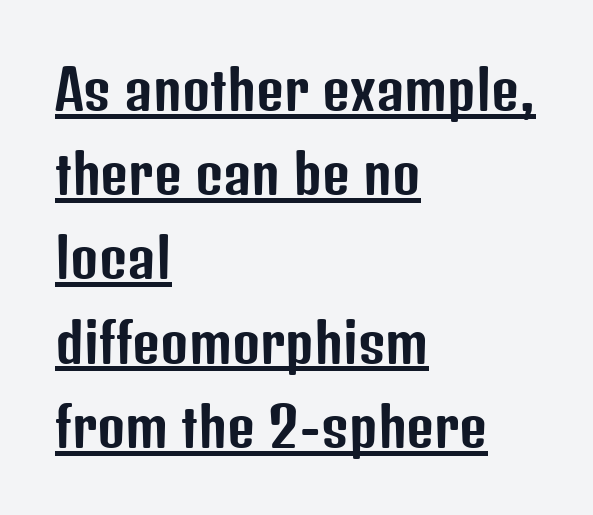
Q: Is the text italic (slanted)? A: No, it is upright.
Q: Is the typeface a serif or a sans-serif typeface? A: Sans-serif.
Q: Is the text underlined? A: Yes.
Q: How is the paragraph aligned? A: Left-aligned.
Q: Is the spacing between letters normal or unusually wide? A: Normal.
Q: Is the spacing between lines tight, normal or loose? A: Normal.
Q: Width (condensed, normal, or wide)? A: Condensed.
Q: Stroke contrast? A: Low.
Q: x-height? A: Medium.
Q: Monospaced? A: No.
